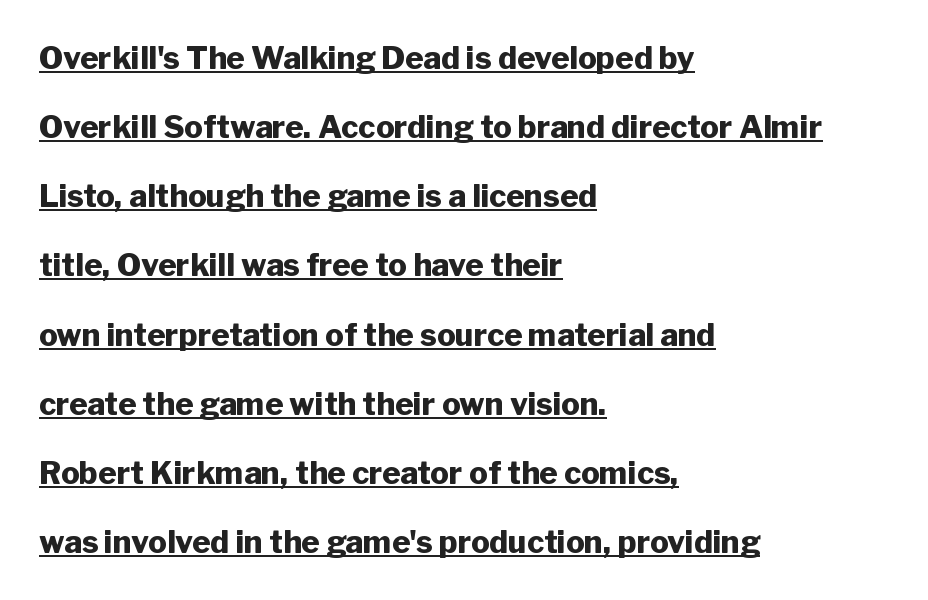
{"serif": "no", "italic": "no", "bold": "yes", "weight": "heavy", "width": "normal", "stroke_contrast": "low", "x_height": "medium", "monospaced": "no", "underline": "yes", "align": "left", "line_spacing": "loose", "line_spacing_ratio": 2.23, "letter_spacing": "normal", "letter_spacing_em": 0.0, "glyph_px": 31}
